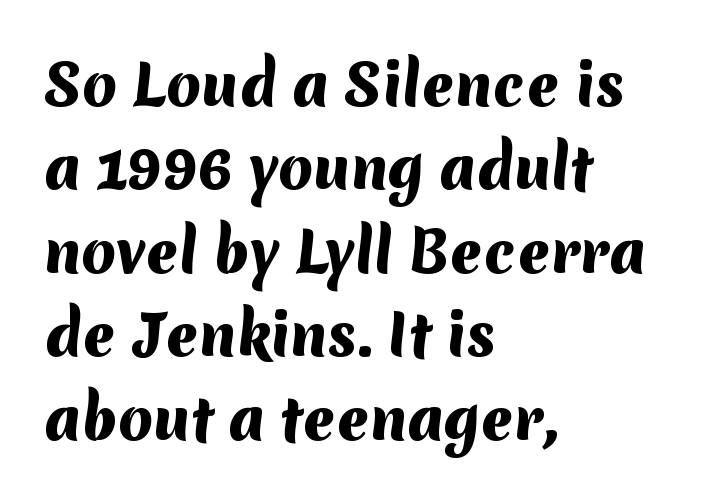
Serifs: no, the terminals of the letterforms are clean. Glance below the letters and you will spot only blank space. Leading matches the norm, producing a regular column. The face used here is proportionally spaced, like ordinary book or web type. Nobody touched the tracking dial on this one. What weight is shown? A full bold with thick strokes.
